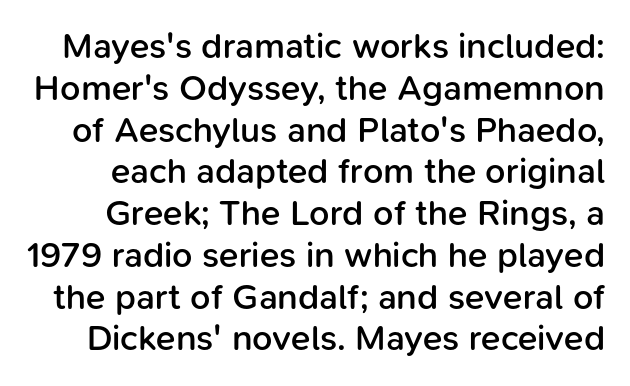
{"serif": "no", "italic": "no", "bold": "semi", "weight": "semibold", "width": "normal", "stroke_contrast": "low", "x_height": "medium", "monospaced": "no", "underline": "no", "line_spacing_ratio": 1.16, "letter_spacing": "normal", "letter_spacing_em": 0.0, "glyph_px": 36}
